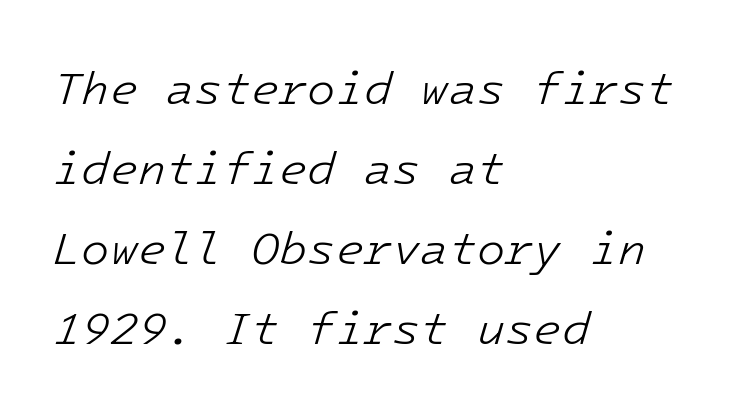
Think of a typewriter: that constant character pitch is what you see here. Stems and bowls with no extra thickness — not bold. Horizontal alignment here is leftward, the default for most running prose. Designer's note — italics engaged. Just letters on the line, the space beneath them empty.
